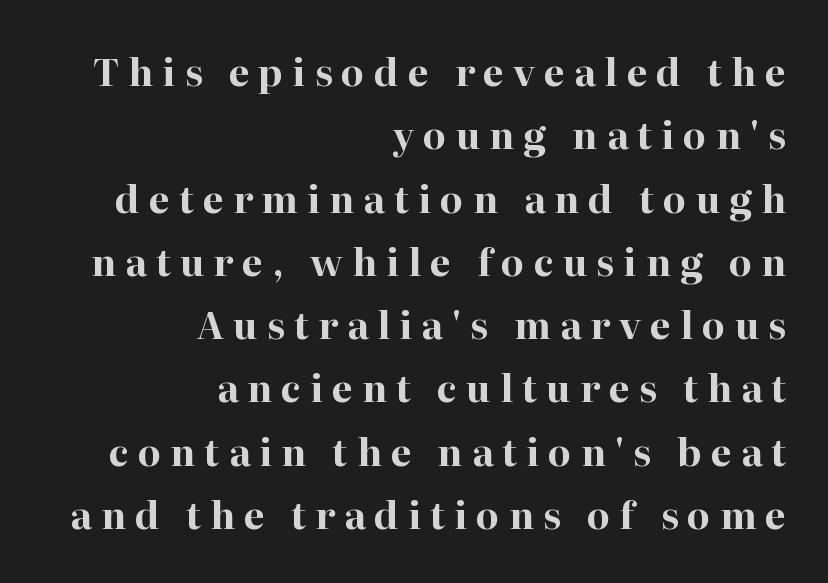
Q: Is the text bold? A: Yes.
Q: Is the text italic (slanted)? A: No, it is upright.
Q: Is the typeface a serif or a sans-serif typeface? A: Serif.
Q: Is the text underlined? A: No.
Q: How is the paragraph aligned? A: Right-aligned.
Q: Is the spacing between letters normal or unusually wide? A: Unusually wide.
Q: Width (condensed, normal, or wide)? A: Normal.
Q: Stroke contrast? A: High.
Q: x-height? A: Medium.
Q: Monospaced? A: No.
